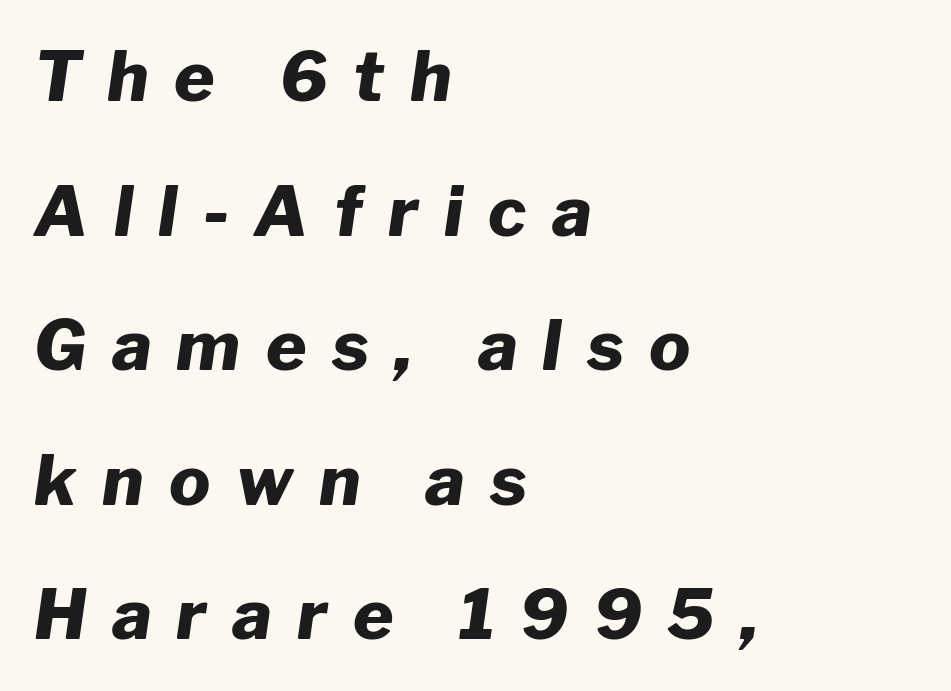
The passage shown stacks its lines with a broad gap. Alignment: flush left. The face used here is proportionally spaced, like ordinary book or web type. The typography opts for an oblique posture over an upright one. On the weight axis this lands at bold, roughly 700. The gaps between neighbouring characters are conspicuously large.
